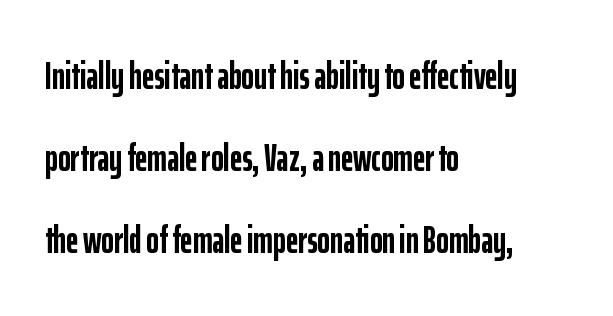
The letters advance in unequal steps, a hallmark of proportional type. The typeface chosen for these lines omits serifs. These lines keep a tight, regular rhythm from letter to letter. Italic? Not at all — the glyphs are vertical.
